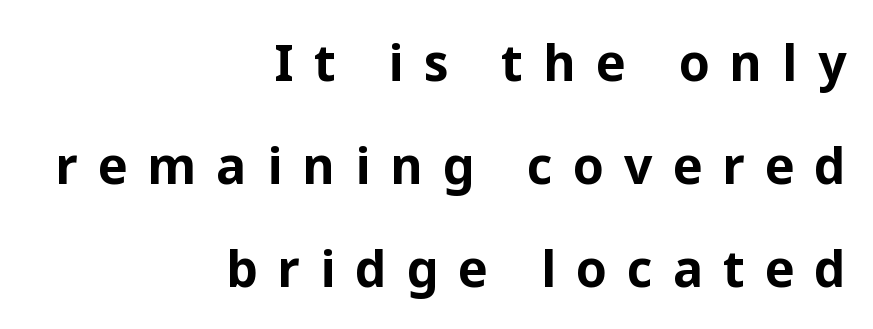
{"serif": "no", "italic": "no", "bold": "yes", "weight": "bold", "width": "normal", "stroke_contrast": "low", "x_height": "medium", "monospaced": "no", "underline": "no", "align": "right", "line_spacing": "loose", "line_spacing_ratio": 2.06, "letter_spacing": "wide", "letter_spacing_em": 0.4, "glyph_px": 50}
